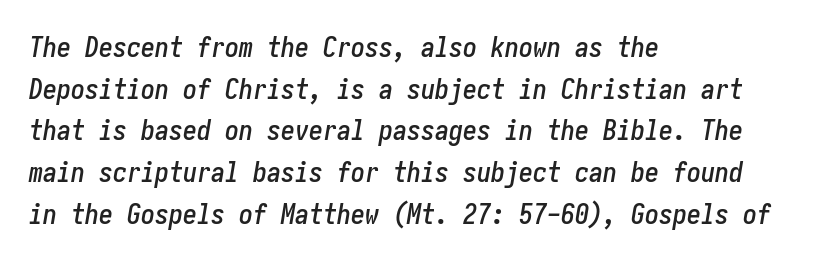
{"italic": "yes", "lean": "right", "slant_degrees": 10, "width": "condensed", "stroke_contrast": "low", "x_height": "medium", "underline": "no", "align": "left", "line_spacing": "normal", "line_spacing_ratio": 1.49, "letter_spacing": "normal", "letter_spacing_em": 0.0, "glyph_px": 28}
